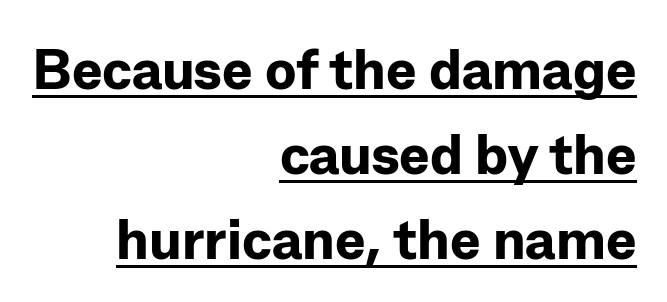
A typesetter would label this face a sans. Posture: upright roman. Quick note: interline space is typical. Typographic density is high because the face is bold. The type is set solid horizontally, with unmodified tracking. A typographer would call this underscored text.
